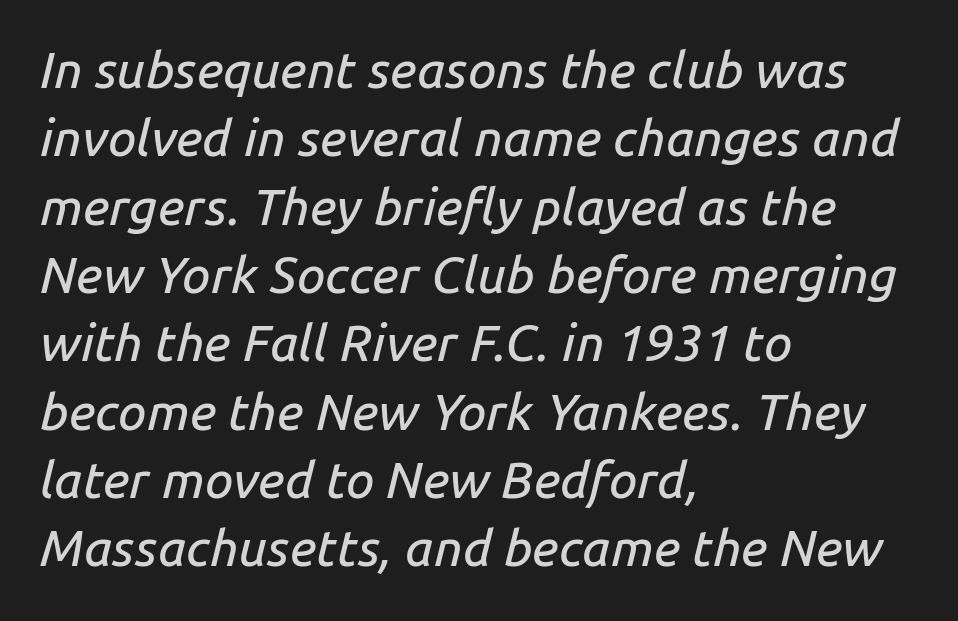
Q: Is the text italic (slanted)? A: Yes, it leans right by about 14 degrees.
Q: Is the text underlined? A: No.
Q: How is the paragraph aligned? A: Left-aligned.
Q: Is the spacing between letters normal or unusually wide? A: Normal.
Q: Is the spacing between lines tight, normal or loose? A: Normal.
Q: Width (condensed, normal, or wide)? A: Normal.
Q: Stroke contrast? A: Low.
Q: x-height? A: Medium.
Q: Monospaced? A: No.
